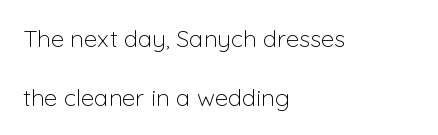
The image shows 24 px text type, upright; set left-aligned, loose line spacing (2.45x), normal letter spacing, not underlined.
